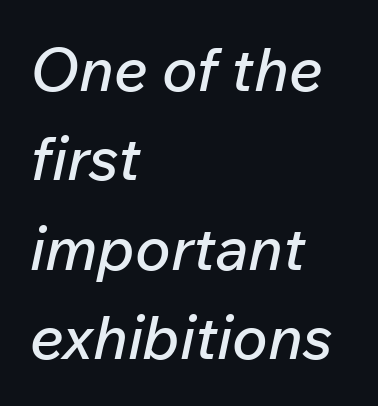
{"italic": "yes", "lean": "right", "slant_degrees": 12, "width": "normal", "stroke_contrast": "low", "x_height": "medium", "monospaced": "no", "underline": "no", "align": "left", "line_spacing": "normal", "line_spacing_ratio": 1.49, "letter_spacing": "normal", "letter_spacing_em": 0.0, "glyph_px": 60}
